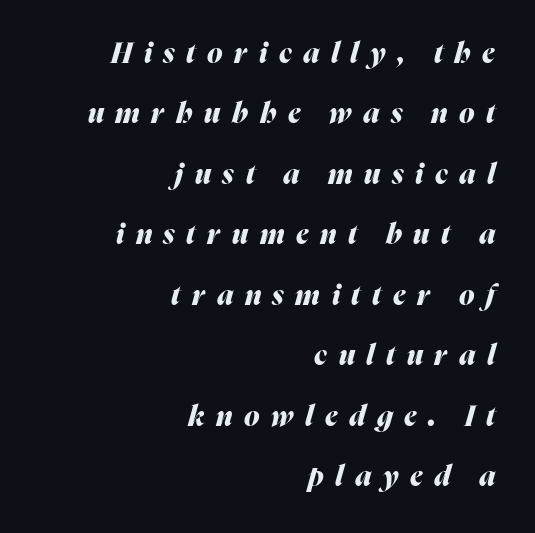
Q: Is the text bold? A: Yes.
Q: Is the text italic (slanted)? A: Yes, it leans right by about 16 degrees.
Q: Is the text underlined? A: No.
Q: How is the paragraph aligned? A: Right-aligned.
Q: Is the spacing between letters normal or unusually wide? A: Unusually wide.
Q: Is the spacing between lines tight, normal or loose? A: Loose.
Q: Width (condensed, normal, or wide)? A: Normal.
Q: Stroke contrast? A: Medium.
Q: x-height? A: Medium.
Q: Monospaced? A: No.
